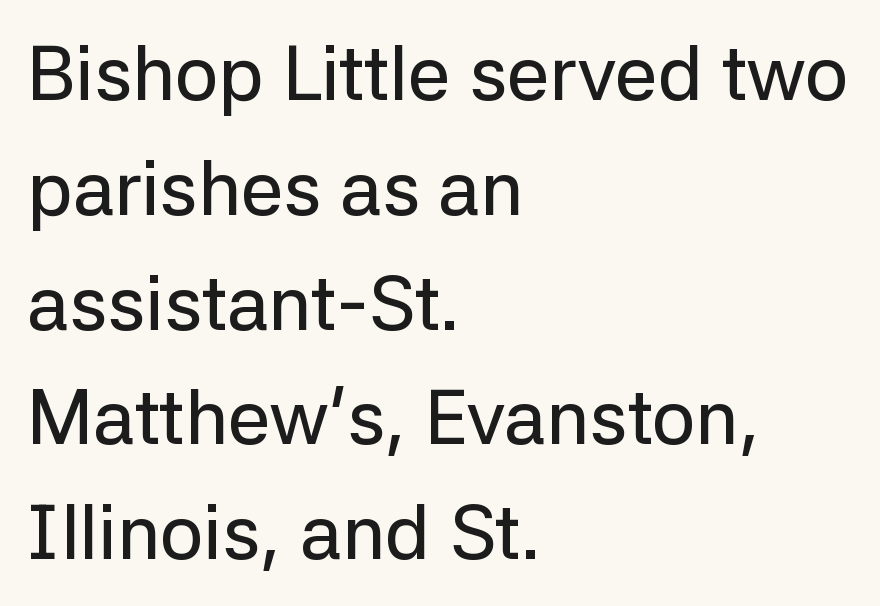
{"serif": "no", "italic": "no", "width": "normal", "stroke_contrast": "low", "x_height": "medium", "monospaced": "no", "underline": "no", "align": "left", "line_spacing": "normal", "line_spacing_ratio": 1.51, "letter_spacing": "normal", "letter_spacing_em": 0.0, "glyph_px": 76}
